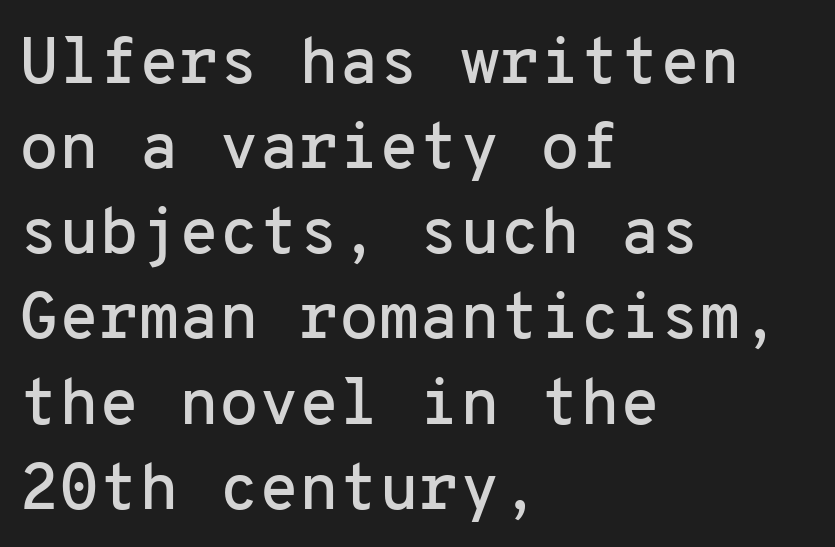
The image shows 65 px sans-serif type, upright, monospaced; set left-aligned, normal line spacing (1.31x), normal letter spacing, not underlined; low stroke contrast and a medium x-height.
